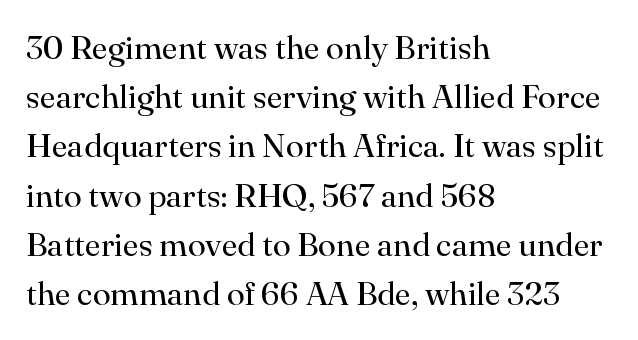
Q: Is the text bold? A: No.
Q: Is the text italic (slanted)? A: No, it is upright.
Q: Is the typeface a serif or a sans-serif typeface? A: Serif.
Q: Is the text underlined? A: No.
Q: How is the paragraph aligned? A: Left-aligned.
Q: Is the spacing between letters normal or unusually wide? A: Normal.
Q: Is the spacing between lines tight, normal or loose? A: Normal.
Q: Width (condensed, normal, or wide)? A: Normal.
Q: Stroke contrast? A: High.
Q: x-height? A: Small.
Q: Monospaced? A: No.
